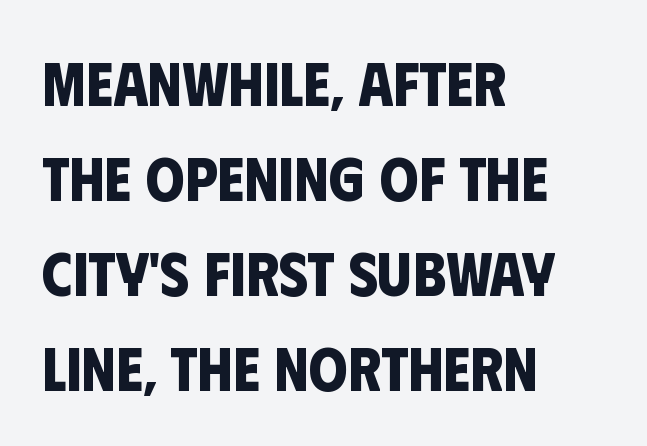
{"serif": "no", "bold": "yes", "weight": "bold", "width": "condensed", "stroke_contrast": "low", "x_height": "large", "monospaced": "no", "underline": "no", "align": "left", "line_spacing": "normal", "line_spacing_ratio": 1.53, "letter_spacing": "normal", "letter_spacing_em": 0.0, "glyph_px": 62}
